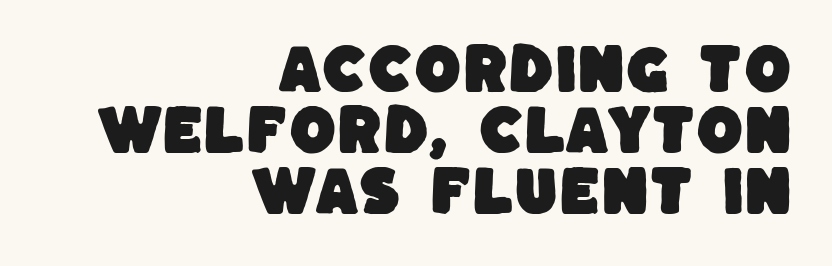
Bare-footed words on every line. Is this a sans? Yes — the strokes have no serifs. Leading is clearly below the norm, producing a dense column. Each word holds together tightly as a unit, with standard inter-letter gaps.
